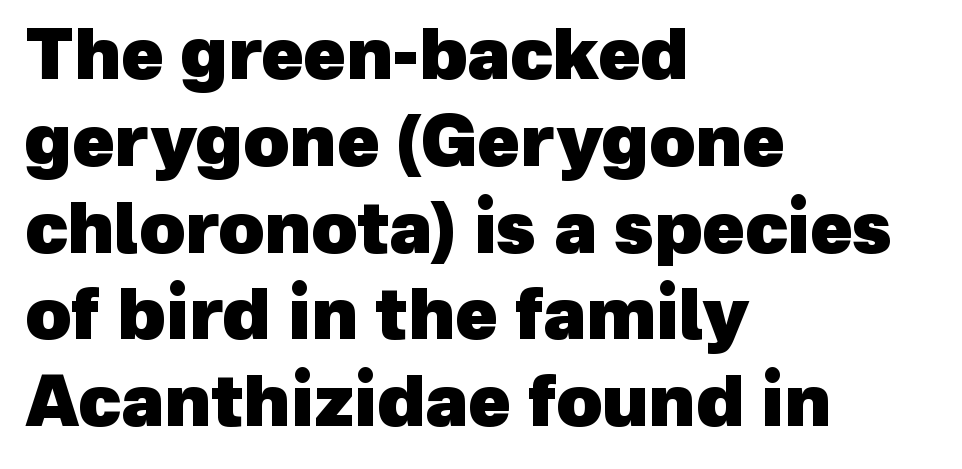
Q: Is the text bold? A: Yes.
Q: Is the typeface a serif or a sans-serif typeface? A: Sans-serif.
Q: Is the text underlined? A: No.
Q: How is the paragraph aligned? A: Left-aligned.
Q: Is the spacing between letters normal or unusually wide? A: Normal.
Q: Width (condensed, normal, or wide)? A: Normal.
Q: x-height? A: Medium.
Q: Monospaced? A: No.
